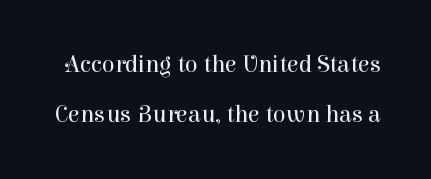
Between one letter and the next there's only the usual sliver of space. Rendered with straight, roman letterforms. The passage shown is not bold in any degree. Notice the wide empty band between every row — that's loose leading.
